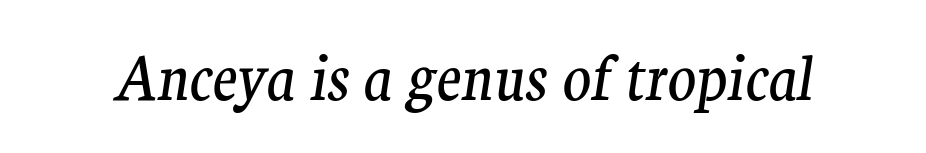
Q: Is the text bold? A: No.
Q: Is the text italic (slanted)? A: Yes, it leans right by about 9 degrees.
Q: Is the typeface a serif or a sans-serif typeface? A: Serif.
Q: Is the text underlined? A: No.
Q: Is the spacing between letters normal or unusually wide? A: Normal.
Q: Width (condensed, normal, or wide)? A: Normal.
Q: Stroke contrast? A: Medium.
Q: x-height? A: Medium.
Q: Monospaced? A: No.
